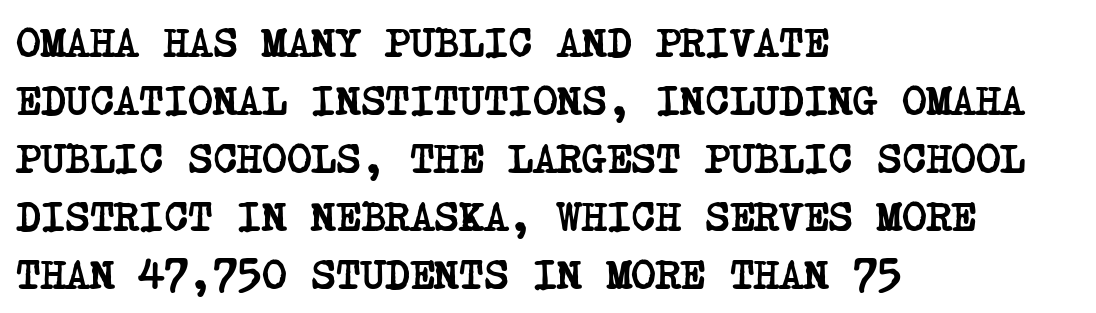
Q: Is the text bold? A: Yes.
Q: Is the typeface a serif or a sans-serif typeface? A: Serif.
Q: Is the text underlined? A: No.
Q: How is the paragraph aligned? A: Left-aligned.
Q: Is the spacing between letters normal or unusually wide? A: Normal.
Q: Is the spacing between lines tight, normal or loose? A: Normal.
Q: Width (condensed, normal, or wide)? A: Condensed.
Q: Stroke contrast? A: Low.
Q: x-height? A: Large.
